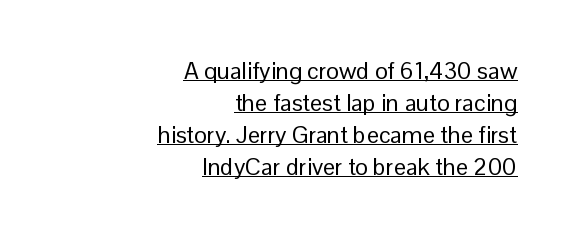
The image shows 24 px text type, upright; set right-aligned, normal line spacing (1.33x), normal letter spacing, underlined.
